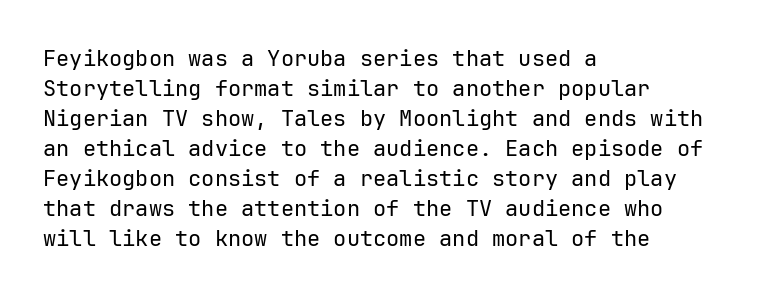
Reading down the column, the eye jumps a familiar distance to each next line. Left-aligned paragraph, ragged on the right. Check under the words: just untouched page. Nope, not italic — everything's standing straight.
